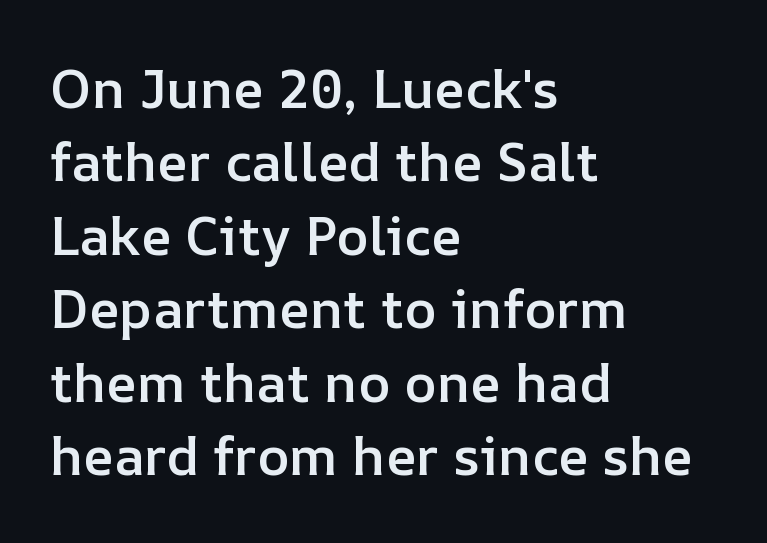
The image shows 54 px semibold type, upright; set left-aligned, normal line spacing (1.36x), normal letter spacing, not underlined; low stroke contrast and a medium x-height.
